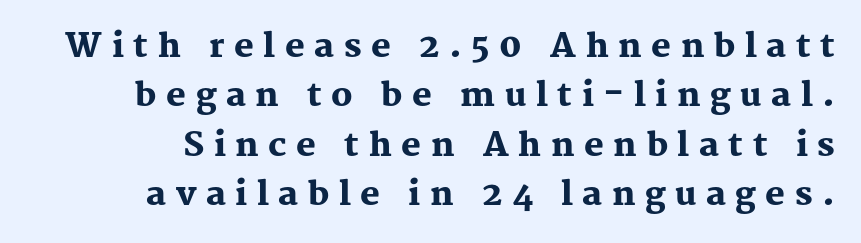
{"serif": "yes", "italic": "no", "bold": "yes", "weight": "heavy", "width": "normal", "stroke_contrast": "medium", "x_height": "medium", "monospaced": "no", "underline": "no", "line_spacing": "normal", "line_spacing_ratio": 1.5, "letter_spacing": "wide", "letter_spacing_em": 0.29, "glyph_px": 33}
